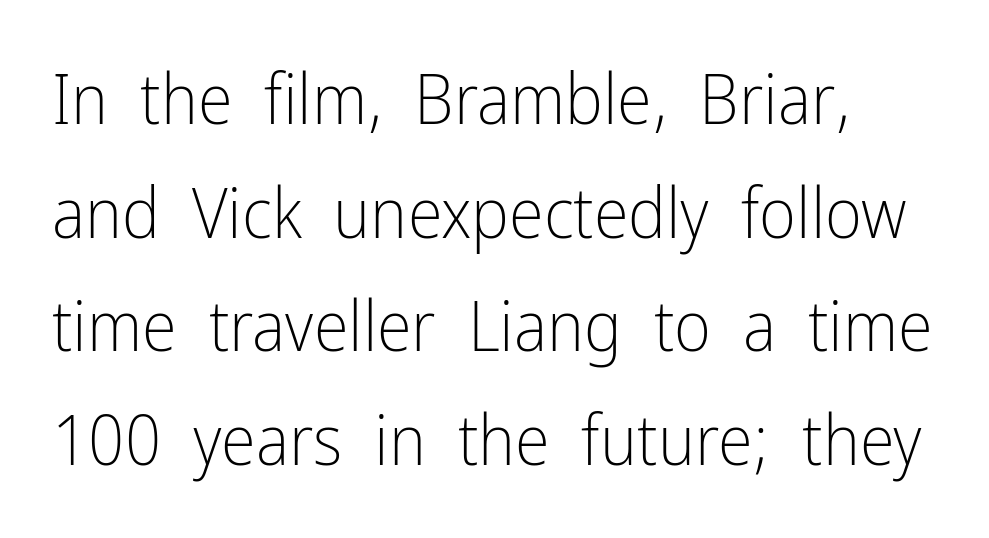
Q: Is the text bold? A: No.
Q: Is the text italic (slanted)? A: No, it is upright.
Q: Is the typeface a serif or a sans-serif typeface? A: Sans-serif.
Q: Is the text underlined? A: No.
Q: Is the spacing between letters normal or unusually wide? A: Normal.
Q: Is the spacing between lines tight, normal or loose? A: Normal.
Q: Width (condensed, normal, or wide)? A: Condensed.
Q: Stroke contrast? A: Low.
Q: x-height? A: Medium.
Q: Monospaced? A: No.
